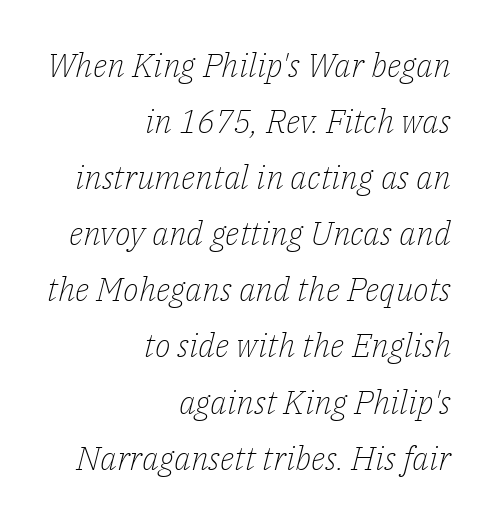
This sample has the flowing, uneven cadence of proportional lettering. Layout note: lines flush right. This block has exactly the height ordinary leading produces. Stroke thickness stays within the range of a standard reading face or lighter. The typeface chosen for these lines features serifs. Notice how the stems are inclined rather than vertical — that's the hallmark of italics.
